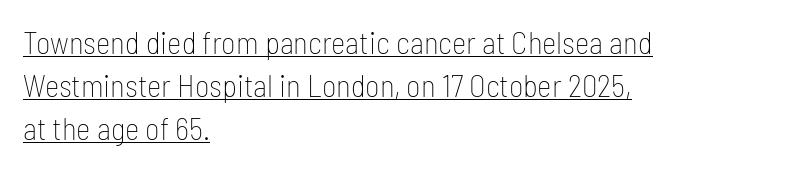
Q: Is the text bold? A: No.
Q: Is the text italic (slanted)? A: No, it is upright.
Q: Is the typeface a serif or a sans-serif typeface? A: Sans-serif.
Q: Is the text underlined? A: Yes.
Q: How is the paragraph aligned? A: Left-aligned.
Q: Is the spacing between letters normal or unusually wide? A: Normal.
Q: Is the spacing between lines tight, normal or loose? A: Normal.
Q: Width (condensed, normal, or wide)? A: Condensed.
Q: Stroke contrast? A: Low.
Q: x-height? A: Medium.
Q: Monospaced? A: No.
